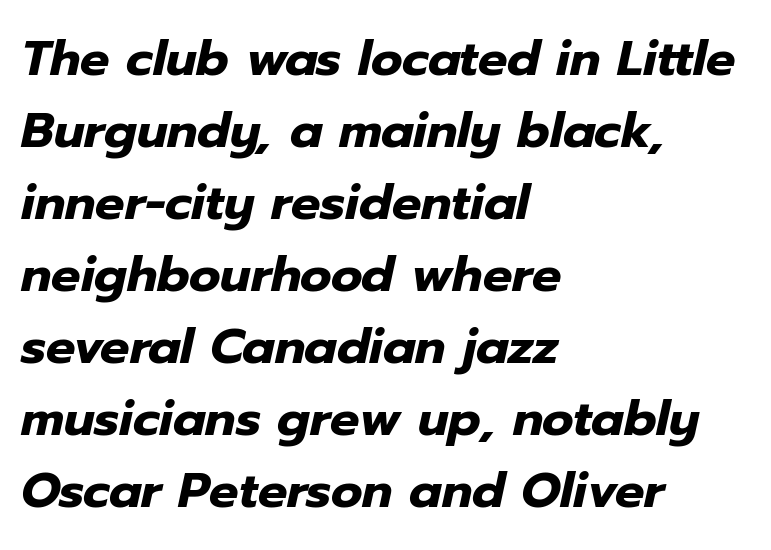
Descenders are the only things crossing below the line. The block of text has a typical density, with ordinary space between rows. Style check: oblique. Nothing unusual about the tracking: characters are spaced as the font intends. The letters are bold, with thick, heavy strokes. The typesetter chose a ragged-right arrangement here.
